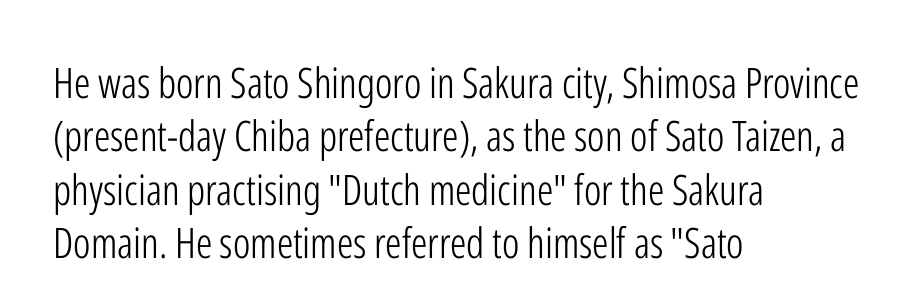
{"serif": "no", "italic": "no", "bold": "no", "weight": "light", "width": "condensed", "stroke_contrast": "low", "x_height": "medium", "monospaced": "no", "underline": "no", "align": "left", "line_spacing": "normal", "line_spacing_ratio": 1.27, "letter_spacing": "normal", "letter_spacing_em": 0.0, "glyph_px": 42}
